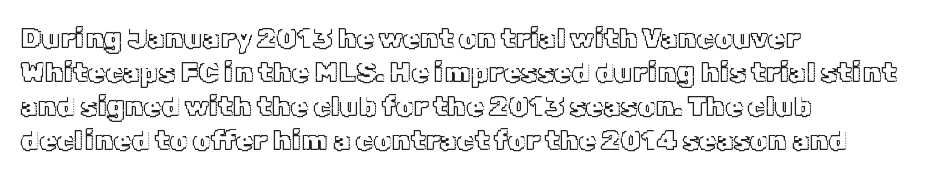
{"italic": "no", "width": "normal", "x_height": "medium", "monospaced": "no", "underline": "no", "align": "left", "line_spacing_ratio": 1.21, "letter_spacing": "normal", "letter_spacing_em": 0.0, "glyph_px": 28}
